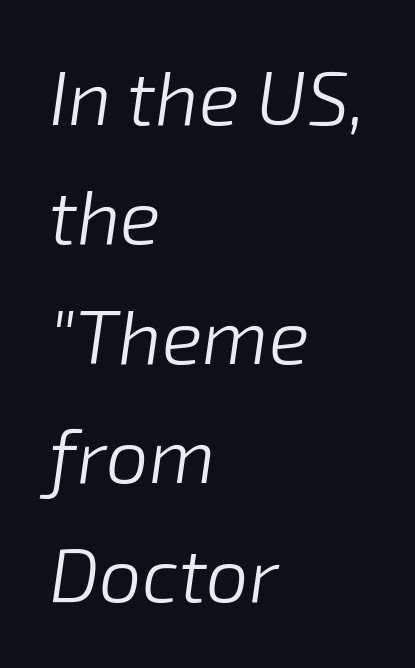
Q: Is the text bold? A: No.
Q: Is the text italic (slanted)? A: Yes, it leans right by about 8 degrees.
Q: Is the text underlined? A: No.
Q: How is the paragraph aligned? A: Left-aligned.
Q: Is the spacing between letters normal or unusually wide? A: Normal.
Q: Is the spacing between lines tight, normal or loose? A: Normal.
Q: Width (condensed, normal, or wide)? A: Normal.
Q: Stroke contrast? A: Low.
Q: x-height? A: Medium.
Q: Monospaced? A: No.
